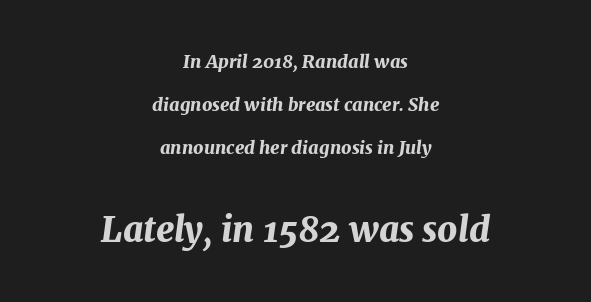
Q: Is the text bold? A: Yes.
Q: Is the text italic (slanted)? A: Yes, it leans right by about 7 degrees.
Q: Is the text underlined? A: No.
Q: How is the paragraph aligned? A: Centered.
Q: Is the spacing between letters normal or unusually wide? A: Normal.
Q: Is the spacing between lines tight, normal or loose? A: Loose.
Q: Which block of text is set in a larger size, the first (top) or the second (bottom)? A: The second (bottom) one.
Q: Width (condensed, normal, or wide)? A: Normal.
Q: Stroke contrast? A: Medium.
Q: x-height? A: Medium.
Q: Monospaced? A: No.
